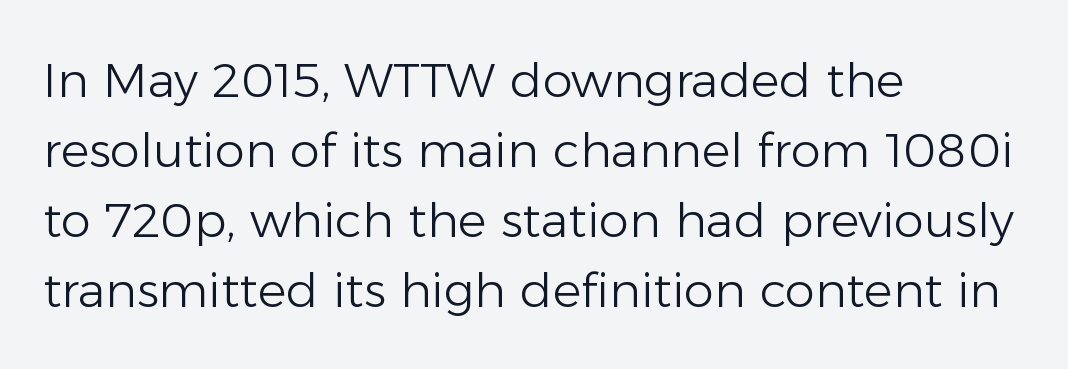
{"serif": "no", "italic": "no", "bold": "no", "weight": "light", "width": "normal", "stroke_contrast": "low", "x_height": "medium", "monospaced": "no", "underline": "no", "align": "left", "line_spacing": "normal", "line_spacing_ratio": 1.46, "letter_spacing": "normal", "letter_spacing_em": 0.0, "glyph_px": 48}
